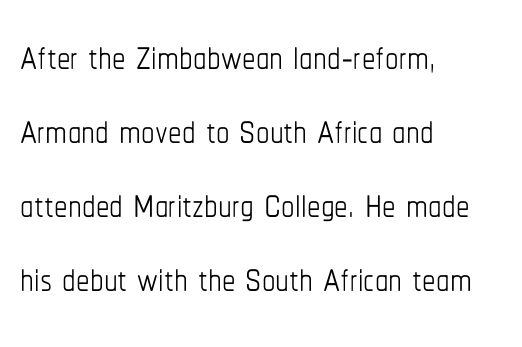
The image shows 54 px thin, condensed type, upright; set left-aligned, normal line spacing (1.37x), normal letter spacing, not underlined; low stroke contrast and a medium x-height.
